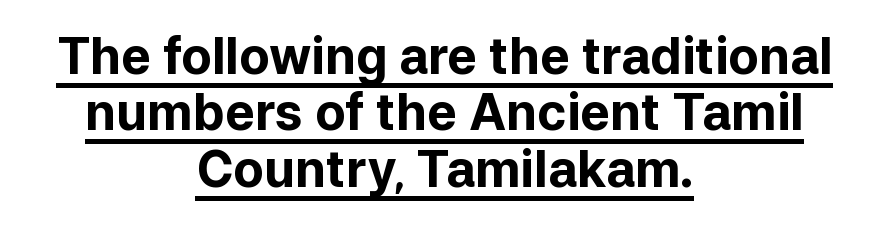
Beneath each row of characters lies a ruled line. The rendering uses natural spacing where letterforms have individual widths. The designer dialed line spacing down below the default. What kind of face is this? One without serifs — a sans. The text block is weighted toward neither margin, spreading evenly from the middle.
